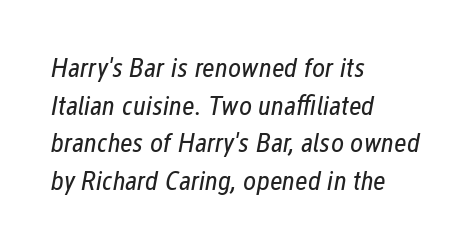
This is oblique type, the kind used for emphasis or titles. Summary of weight: not heavy and not bold. Caption: multi-line text, flush left, ragged right. How would I describe the line gaps? Plain and ordinary. Nothing unusual about the tracking: characters are spaced as the font intends. The zone under the glyphs is completely vacant.
